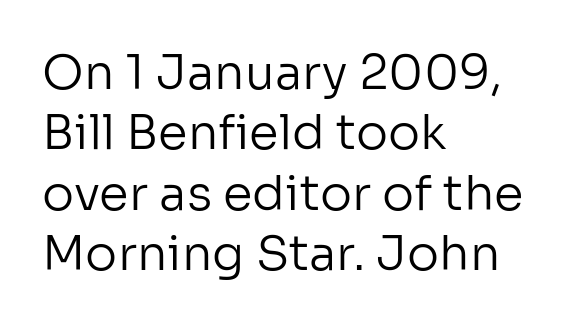
{"serif": "no", "italic": "no", "bold": "no", "weight": "regular", "width": "normal", "stroke_contrast": "low", "x_height": "medium", "monospaced": "no", "underline": "no", "align": "left", "line_spacing": "normal", "line_spacing_ratio": 1.26, "letter_spacing": "normal", "letter_spacing_em": 0.0, "glyph_px": 48}
